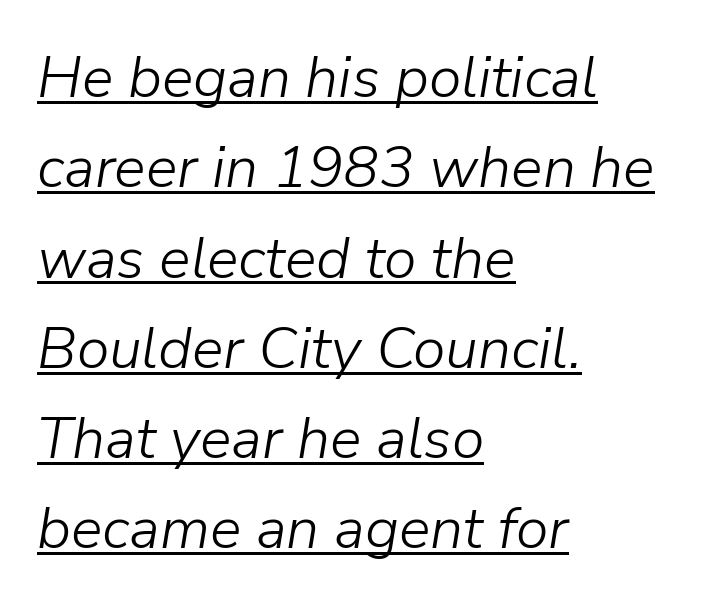
The image shows 59 px light type, italic (leaning right); set left-aligned, normal line spacing (1.53x), normal letter spacing, underlined; low stroke contrast and a medium x-height.
